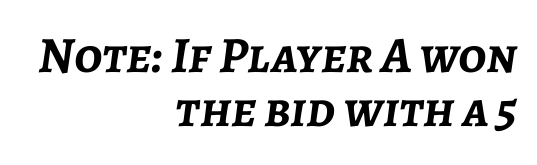
{"italic": "yes", "lean": "right", "slant_degrees": 7, "bold": "yes", "weight": "semibold", "width": "normal", "stroke_contrast": "low", "x_height": "medium", "monospaced": "no", "underline": "no", "align": "right", "line_spacing": "tight", "line_spacing_ratio": 1.06, "letter_spacing": "normal", "letter_spacing_em": 0.0, "glyph_px": 51}
